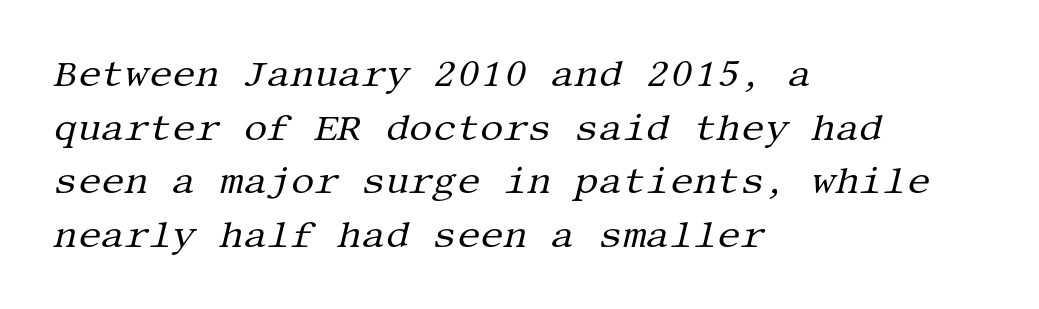
The image shows 37 px regular-weight serif type, italic (leaning right); set left-aligned, normal line spacing (1.45x), normal letter spacing, not underlined; medium stroke contrast and a large x-height.
